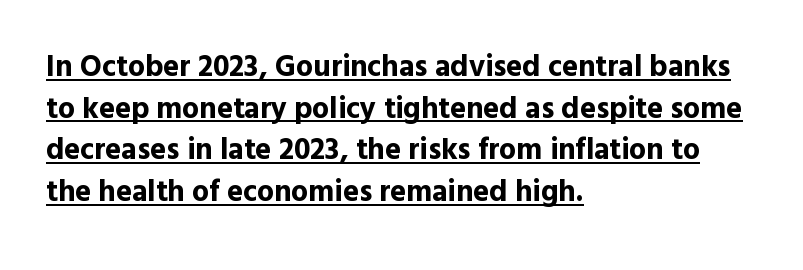
{"serif": "no", "italic": "no", "bold": "yes", "weight": "bold", "width": "normal", "x_height": "medium", "monospaced": "no", "underline": "yes", "align": "left", "line_spacing": "normal", "line_spacing_ratio": 1.39, "letter_spacing": "normal", "letter_spacing_em": 0.0, "glyph_px": 30}
